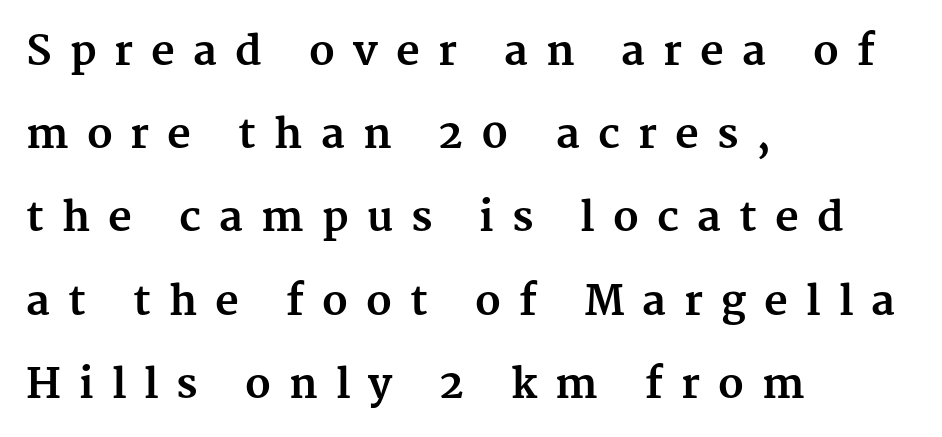
Q: Is the text bold? A: Yes.
Q: Is the text italic (slanted)? A: No, it is upright.
Q: Is the typeface a serif or a sans-serif typeface? A: Serif.
Q: Is the text underlined? A: No.
Q: How is the paragraph aligned? A: Left-aligned.
Q: Is the spacing between letters normal or unusually wide? A: Unusually wide.
Q: Is the spacing between lines tight, normal or loose? A: Loose.
Q: Width (condensed, normal, or wide)? A: Normal.
Q: Stroke contrast? A: Medium.
Q: x-height? A: Medium.
Q: Monospaced? A: No.
